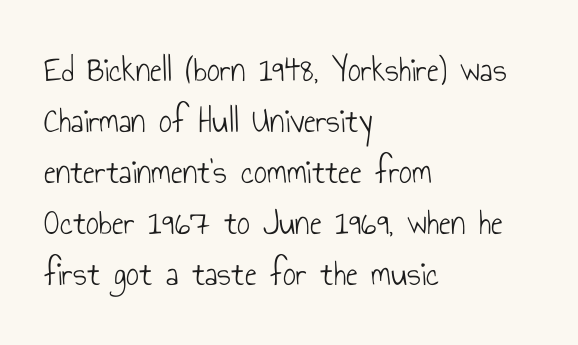
The image shows 36 px light, condensed sans-serif type, upright; set left-aligned, normal line spacing (1.42x), normal letter spacing, not underlined; low stroke contrast and a small x-height.
